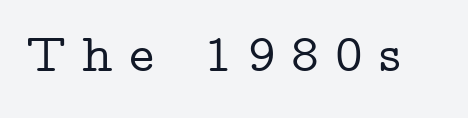
The image shows 53 px wide serif type, upright; set unusually wide letter spacing (+0.3 em), not underlined; low stroke contrast and a medium x-height.
